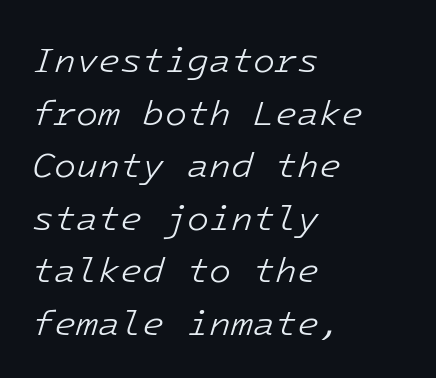
{"italic": "yes", "lean": "right", "slant_degrees": 16, "bold": "no", "weight": "light", "width": "normal", "stroke_contrast": "low", "x_height": "medium", "underline": "no", "align": "left", "line_spacing": "normal", "line_spacing_ratio": 1.46, "letter_spacing": "normal", "letter_spacing_em": 0.0, "glyph_px": 36}
